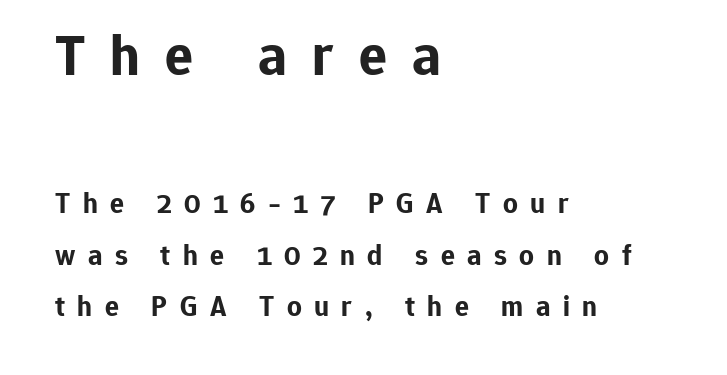
{"serif": "no", "italic": "no", "bold": "yes", "weight": "bold", "width": "normal", "stroke_contrast": "low", "x_height": "medium", "monospaced": "no", "underline": "no", "align": "left", "line_spacing_ratio": 1.76, "letter_spacing": "wide", "letter_spacing_em": 0.43, "larger_block": "first", "size_ratio": 2.0, "glyph_px": 58}
